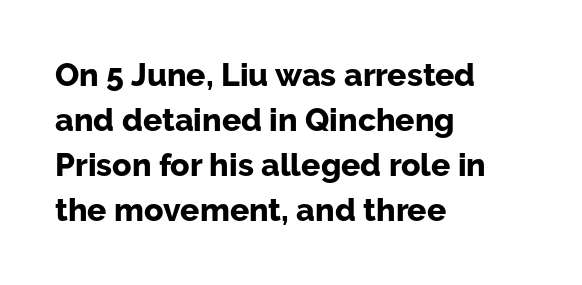
{"serif": "no", "italic": "no", "bold": "yes", "weight": "bold", "width": "normal", "stroke_contrast": "low", "x_height": "medium", "monospaced": "no", "underline": "no", "align": "left", "line_spacing": "normal", "line_spacing_ratio": 1.41, "letter_spacing": "normal", "letter_spacing_em": 0.0, "glyph_px": 32}
